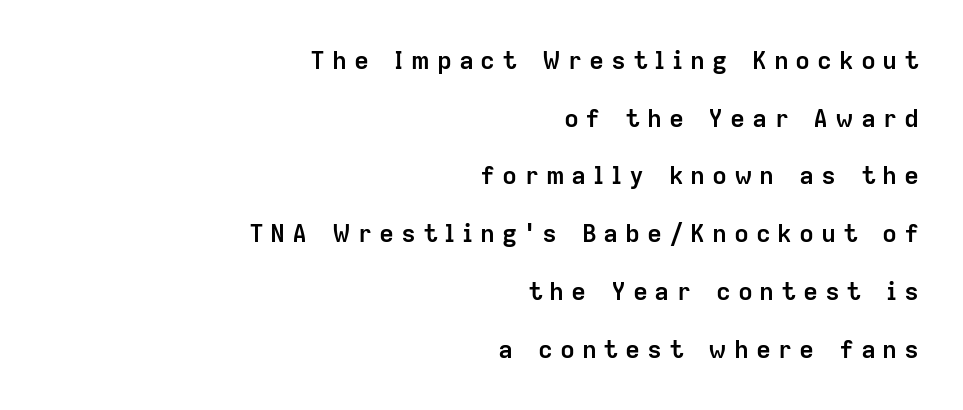
Q: Is the text bold? A: Yes.
Q: Is the text italic (slanted)? A: No, it is upright.
Q: Is the text underlined? A: No.
Q: How is the paragraph aligned? A: Right-aligned.
Q: Is the spacing between letters normal or unusually wide? A: Unusually wide.
Q: Is the spacing between lines tight, normal or loose? A: Loose.
